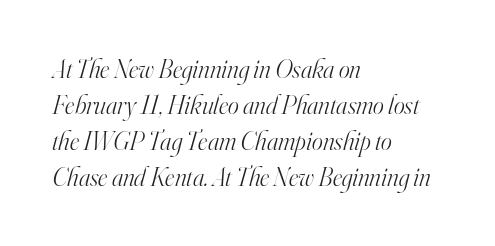
The image shows 26 px text type, italic (leaning right); set left-aligned, normal line spacing (1.39x), normal letter spacing, not underlined.
